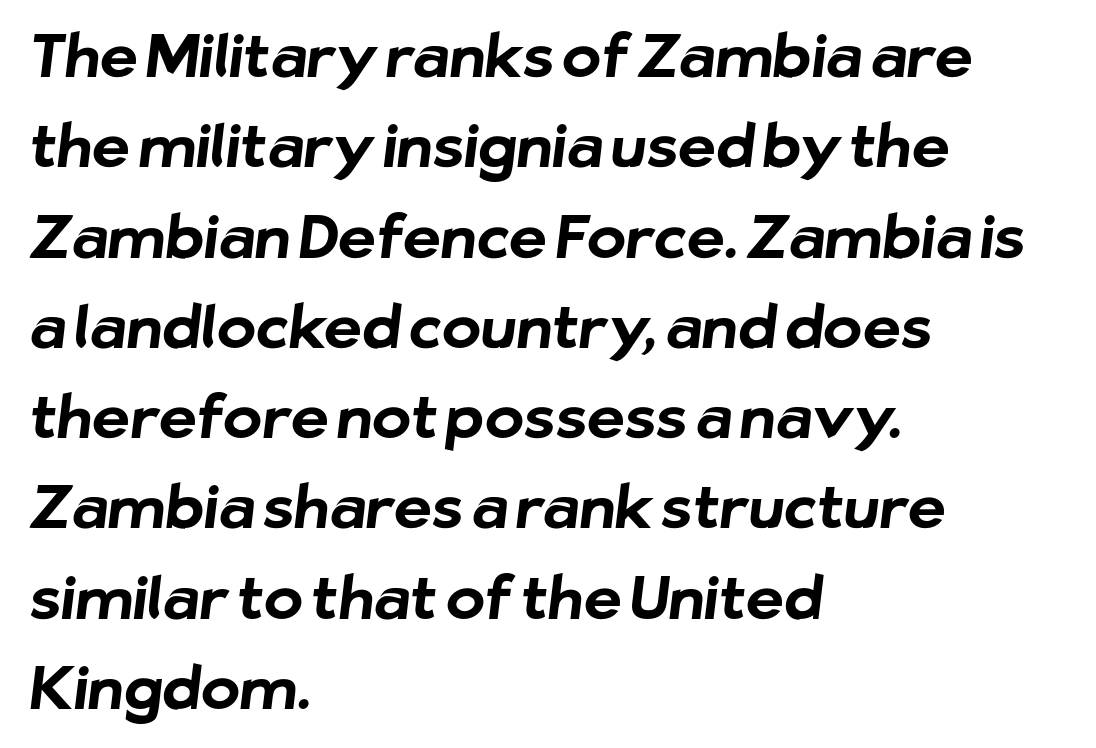
{"serif": "no", "bold": "yes", "weight": "bold", "width": "normal", "stroke_contrast": "low", "x_height": "medium", "monospaced": "no", "underline": "no", "align": "left", "line_spacing": "normal", "line_spacing_ratio": 1.53, "letter_spacing": "normal", "letter_spacing_em": 0.0, "glyph_px": 59}
